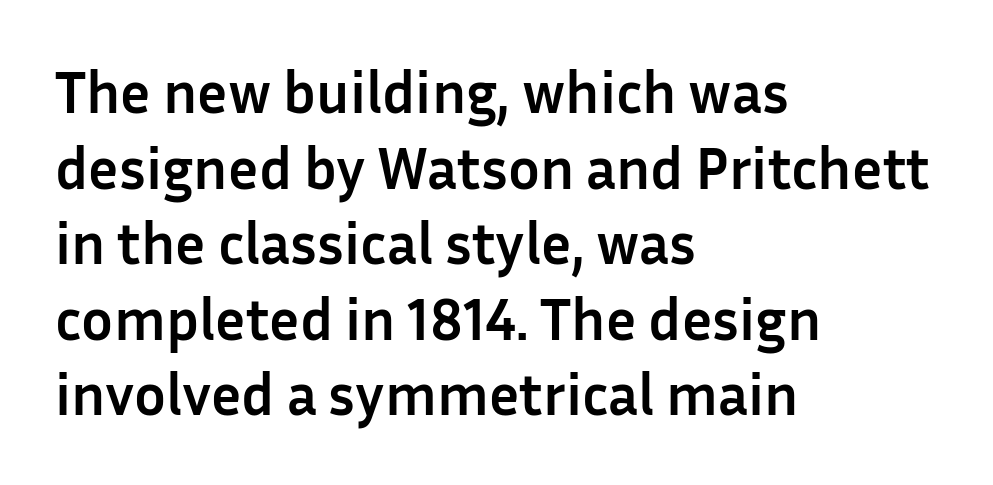
How would I describe the line gaps? Plain and ordinary. Does extra space separate the letters? No, they use regular spacing. Underlining? Definitely not there. Compared with an ordinary text face, these strokes are far heavier — a full bold. The face used here is proportionally spaced, like ordinary book or web type. Tall strokes in this sample are plumb rather than angled.
